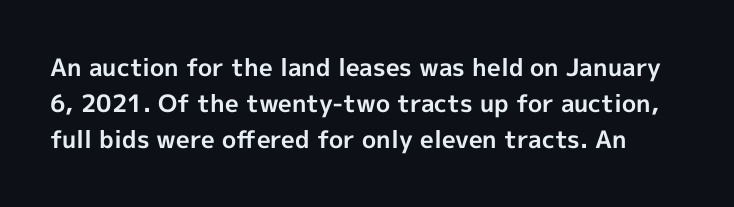
Q: Is the text bold? A: Yes.
Q: Is the text italic (slanted)? A: No, it is upright.
Q: Is the text underlined? A: No.
Q: Is the spacing between letters normal or unusually wide? A: Normal.
Q: Is the spacing between lines tight, normal or loose? A: Normal.
